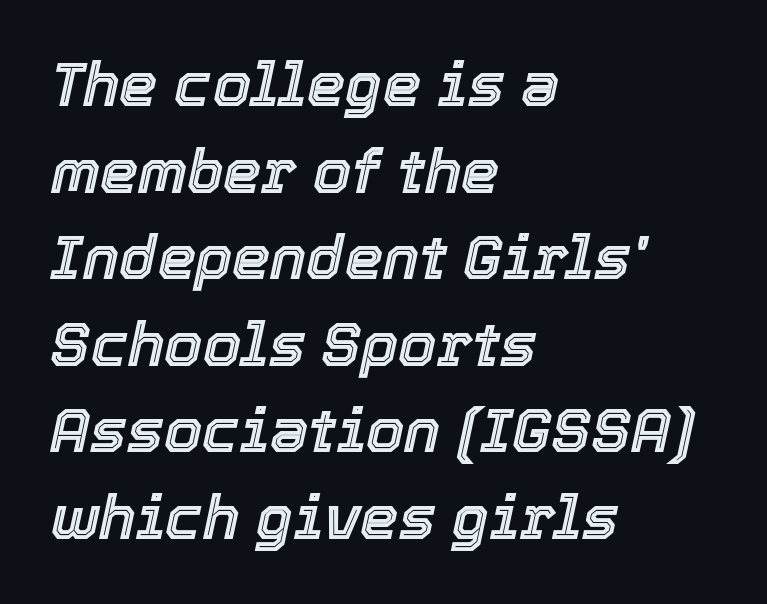
Q: Is the text italic (slanted)? A: Yes, it leans right by about 12 degrees.
Q: Is the text underlined? A: No.
Q: How is the paragraph aligned? A: Left-aligned.
Q: Is the spacing between letters normal or unusually wide? A: Normal.
Q: Is the spacing between lines tight, normal or loose? A: Normal.
Q: Width (condensed, normal, or wide)? A: Normal.
Q: x-height? A: Medium.
Q: Monospaced? A: No.
